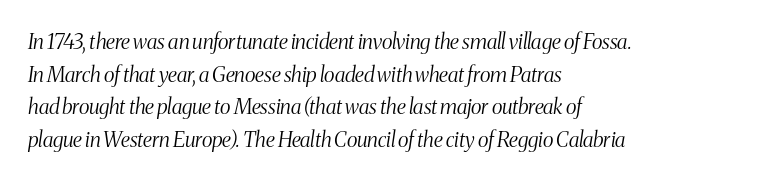
Q: Is the text bold? A: No.
Q: Is the text italic (slanted)? A: Yes, it leans right by about 8 degrees.
Q: Is the text underlined? A: No.
Q: How is the paragraph aligned? A: Left-aligned.
Q: Is the spacing between letters normal or unusually wide? A: Normal.
Q: Is the spacing between lines tight, normal or loose? A: Normal.
